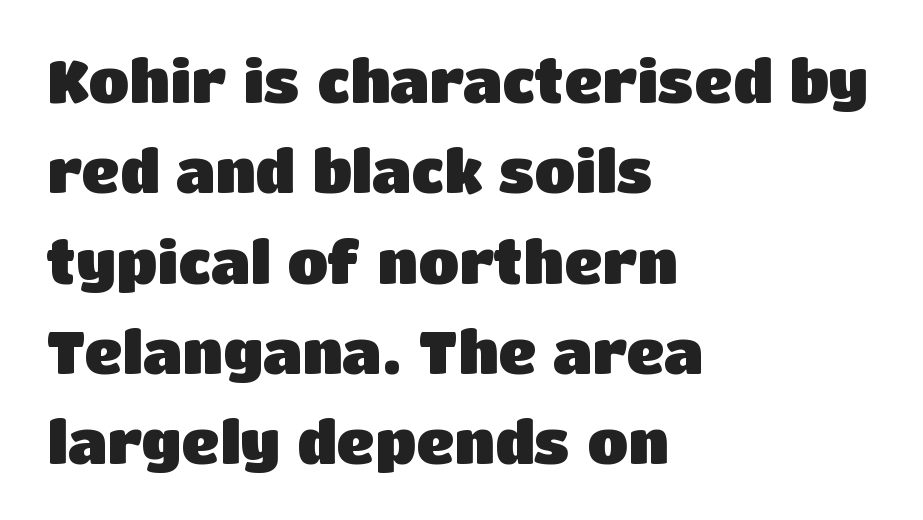
Students, this is bold: see how much ink each stroke carries. It's the straight-up-and-down kind of type. The letters advance in unequal steps, a hallmark of proportional type. Inter-character spacing is left at the font's built-in metrics.
